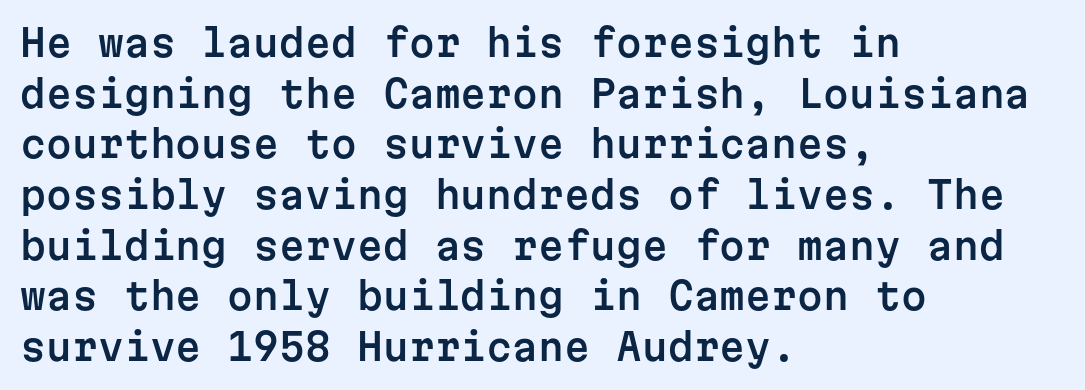
The letterforms sit shoulder to shoulder at normal distance. Looks like terminal output: every glyph gets an equal slot. Vertical spacing — default. Words float on clear page, feet unadorned. The typography opts for an upright posture over an oblique one. Observe the absence of serifs on each vertical stroke in this sample.
